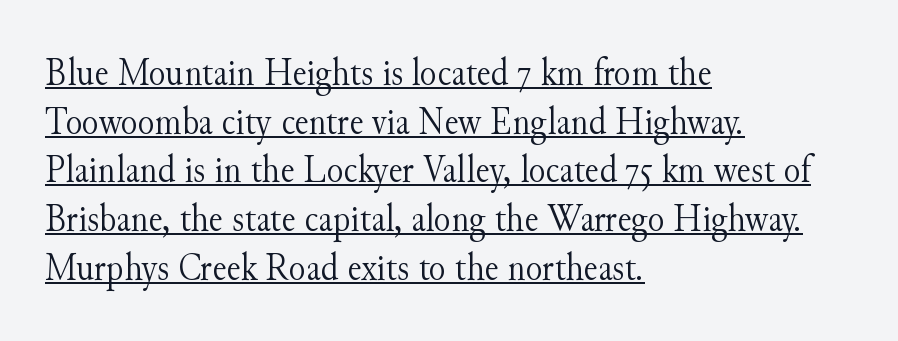
Q: Is the text bold? A: No.
Q: Is the text italic (slanted)? A: No, it is upright.
Q: Is the typeface a serif or a sans-serif typeface? A: Serif.
Q: Is the text underlined? A: Yes.
Q: How is the paragraph aligned? A: Left-aligned.
Q: Is the spacing between letters normal or unusually wide? A: Normal.
Q: Is the spacing between lines tight, normal or loose? A: Normal.
Q: Width (condensed, normal, or wide)? A: Normal.
Q: Stroke contrast? A: Medium.
Q: x-height? A: Small.
Q: Monospaced? A: No.
